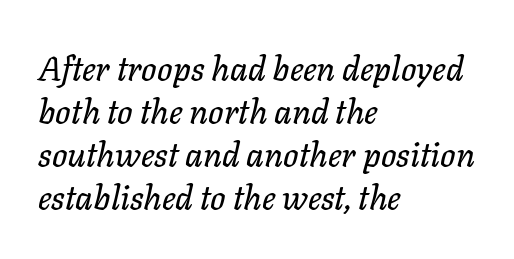
Q: Is the text italic (slanted)? A: Yes, it leans right by about 11 degrees.
Q: Is the text underlined? A: No.
Q: How is the paragraph aligned? A: Left-aligned.
Q: Is the spacing between letters normal or unusually wide? A: Normal.
Q: Is the spacing between lines tight, normal or loose? A: Normal.
Q: Width (condensed, normal, or wide)? A: Normal.
Q: Stroke contrast? A: Low.
Q: x-height? A: Medium.
Q: Monospaced? A: No.
